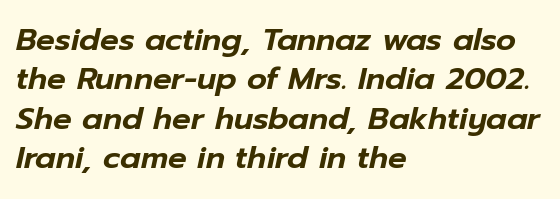
Is the block centered? No — it sits flush against the left margin. Plain, unruled lines of type. The face used here is rendered with its standard letterfit. These lines are rendered in a variable-pitch font. Slanted lettering throughout.
